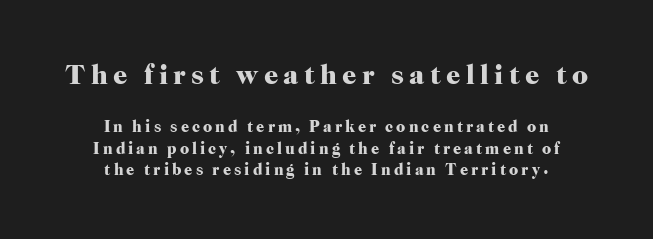
The image shows 28 px heavy serif type, upright; set centered, normal line spacing (1.35x), not underlined; the first (top) block is 1.75x larger; high stroke contrast and a medium x-height.
